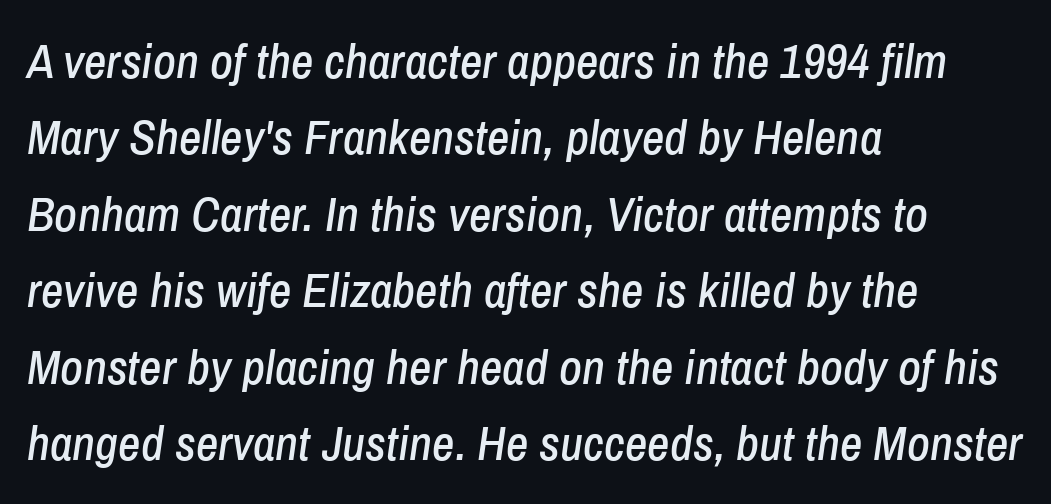
Q: Is the text italic (slanted)? A: Yes, it leans right by about 8 degrees.
Q: Is the text underlined? A: No.
Q: How is the paragraph aligned? A: Left-aligned.
Q: Is the spacing between letters normal or unusually wide? A: Normal.
Q: Is the spacing between lines tight, normal or loose? A: Normal.
Q: Width (condensed, normal, or wide)? A: Condensed.
Q: Stroke contrast? A: Low.
Q: x-height? A: Medium.
Q: Monospaced? A: No.
